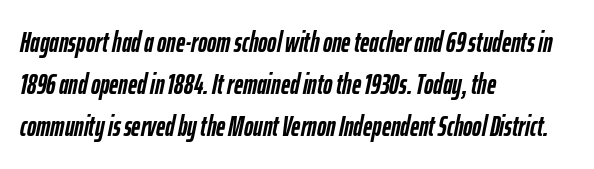
The letterforms sit shoulder to shoulder at normal distance. A student would call this left alignment; a typographer would say flush left, rag right. Check the space under the baseline: it is left empty. Typographic density is high because the face is bold. How would I describe the line gaps? Plain and ordinary.
